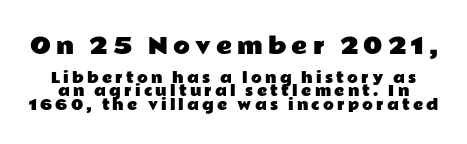
The image shows 22 px text type, upright; set tight line spacing (0.96x), unusually wide letter spacing (+0.23 em), not underlined; the first (top) block is 1.57x larger.
